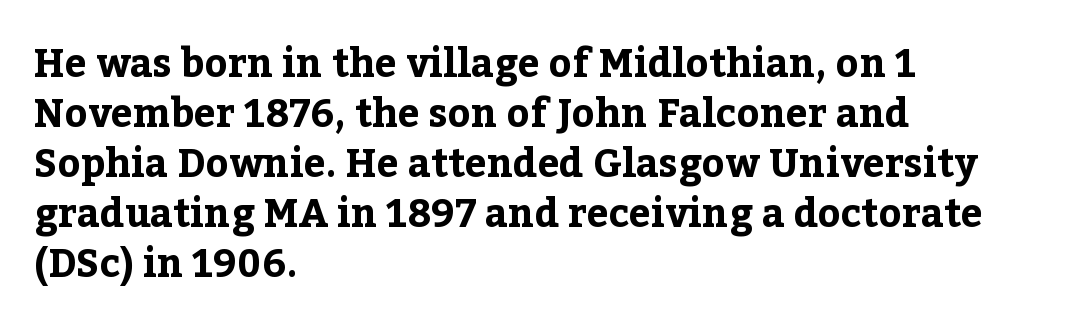
The image shows 39 px bold serif type, upright; set left-aligned, normal line spacing (1.28x), normal letter spacing, not underlined; low stroke contrast and a medium x-height.
